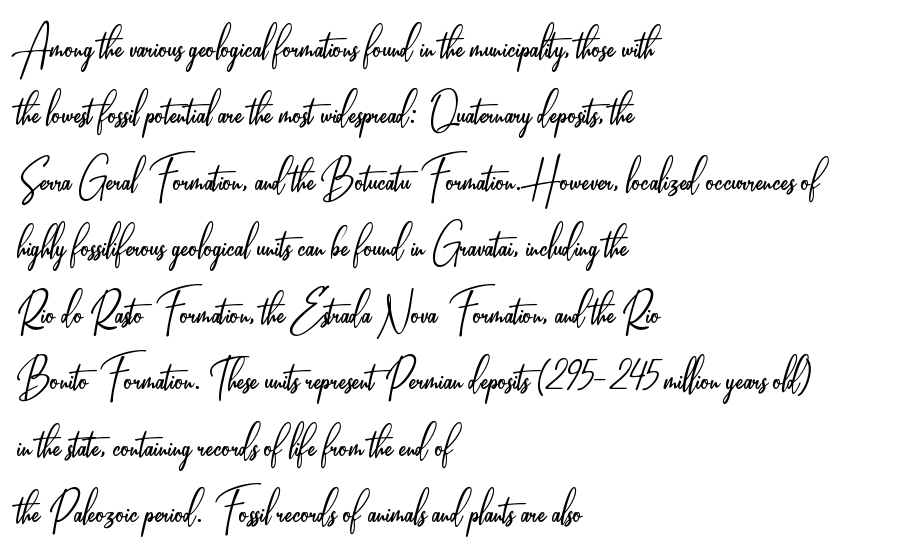
{"serif": "no", "bold": "no", "weight": "light", "width": "condensed", "stroke_contrast": "low", "x_height": "small", "monospaced": "no", "underline": "no", "align": "left", "line_spacing_ratio": 1.23, "letter_spacing": "normal", "letter_spacing_em": 0.0, "glyph_px": 54}
